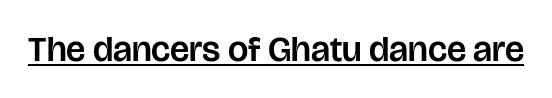
{"serif": "no", "italic": "no", "width": "normal", "stroke_contrast": "low", "x_height": "large", "monospaced": "no", "underline": "yes", "letter_spacing": "normal", "letter_spacing_em": 0.0, "glyph_px": 36}
